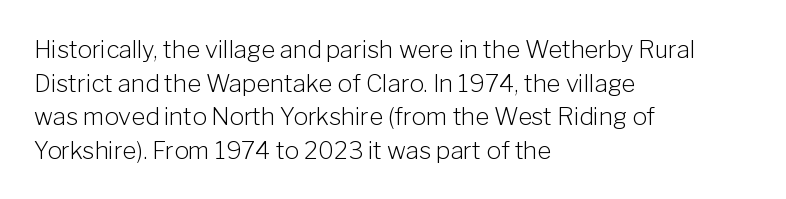
Q: Is the text bold? A: No.
Q: Is the text italic (slanted)? A: No, it is upright.
Q: Is the text underlined? A: No.
Q: How is the paragraph aligned? A: Left-aligned.
Q: Is the spacing between letters normal or unusually wide? A: Normal.
Q: Is the spacing between lines tight, normal or loose? A: Normal.
